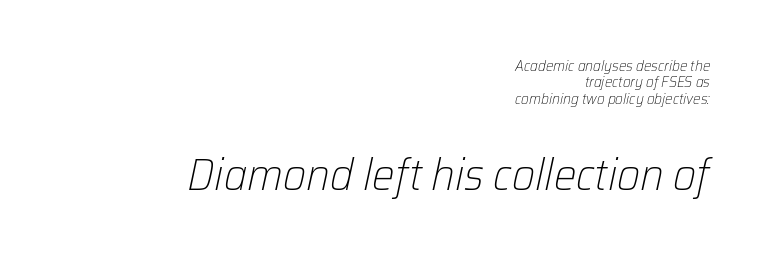
Q: Is the text bold? A: No.
Q: Is the text italic (slanted)? A: Yes, it leans right by about 12 degrees.
Q: Is the text underlined? A: No.
Q: How is the paragraph aligned? A: Right-aligned.
Q: Is the spacing between letters normal or unusually wide? A: Normal.
Q: Is the spacing between lines tight, normal or loose? A: Tight.
Q: Which block of text is set in a larger size, the first (top) or the second (bottom)? A: The second (bottom) one.
Q: Width (condensed, normal, or wide)? A: Normal.
Q: Stroke contrast? A: Low.
Q: x-height? A: Medium.
Q: Monospaced? A: No.
